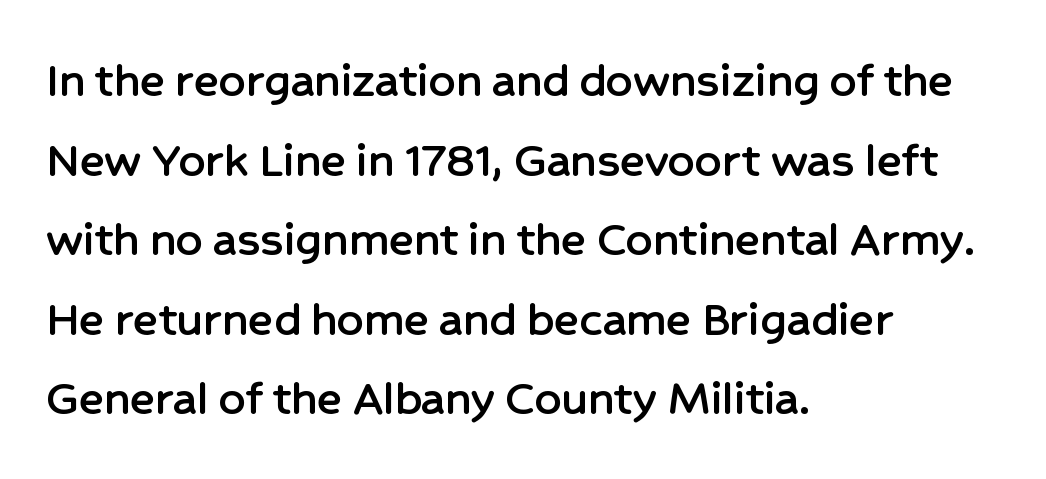
The image shows 52 px sans-serif type, upright; set left-aligned, normal line spacing (1.53x), normal letter spacing, not underlined; low stroke contrast and a medium x-height.
